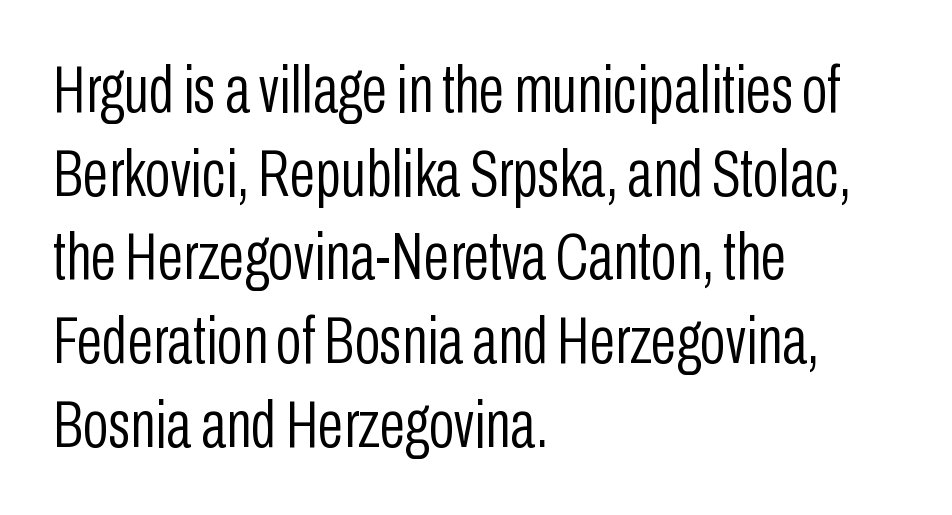
Q: Is the text bold? A: No.
Q: Is the text italic (slanted)? A: No, it is upright.
Q: Is the typeface a serif or a sans-serif typeface? A: Sans-serif.
Q: Is the text underlined? A: No.
Q: How is the paragraph aligned? A: Left-aligned.
Q: Is the spacing between letters normal or unusually wide? A: Normal.
Q: Is the spacing between lines tight, normal or loose? A: Normal.
Q: Width (condensed, normal, or wide)? A: Condensed.
Q: Stroke contrast? A: Low.
Q: x-height? A: Medium.
Q: Monospaced? A: No.
